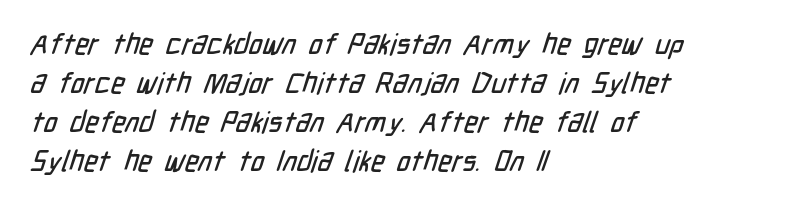
The image shows 29 px condensed sans-serif type; set left-aligned, normal line spacing (1.34x), normal letter spacing, not underlined; low stroke contrast and a medium x-height.
